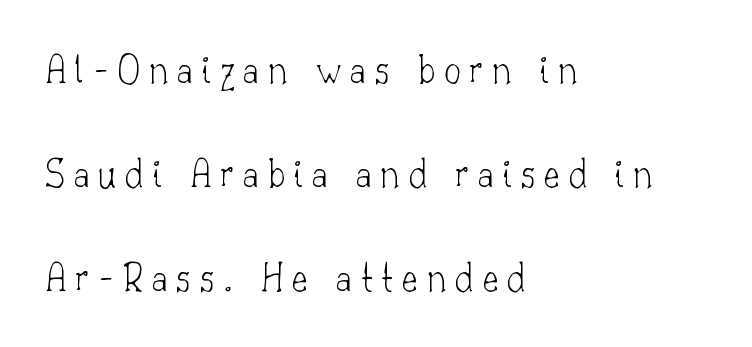
Q: Is the text bold? A: No.
Q: Is the text italic (slanted)? A: No, it is upright.
Q: Is the typeface a serif or a sans-serif typeface? A: Serif.
Q: Is the text underlined? A: No.
Q: How is the paragraph aligned? A: Left-aligned.
Q: Is the spacing between letters normal or unusually wide? A: Unusually wide.
Q: Is the spacing between lines tight, normal or loose? A: Loose.
Q: Width (condensed, normal, or wide)? A: Normal.
Q: Stroke contrast? A: Low.
Q: x-height? A: Small.
Q: Monospaced? A: No.
